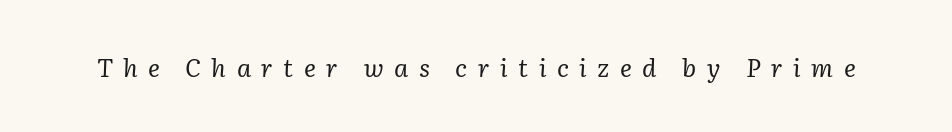
Q: Is the text bold? A: No.
Q: Is the text italic (slanted)? A: Yes, it leans right by about 2 degrees.
Q: Is the text underlined? A: No.
Q: Is the spacing between letters normal or unusually wide? A: Unusually wide.
